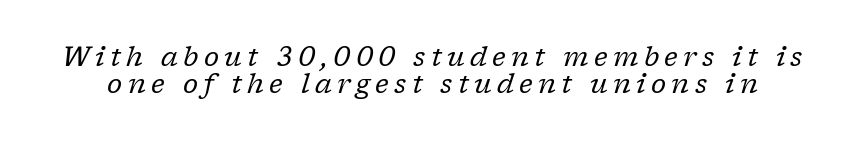
Q: Is the text bold? A: No.
Q: Is the text italic (slanted)? A: Yes, it leans right by about 17 degrees.
Q: Is the text underlined? A: No.
Q: Is the spacing between letters normal or unusually wide? A: Unusually wide.
Q: Is the spacing between lines tight, normal or loose? A: Tight.
